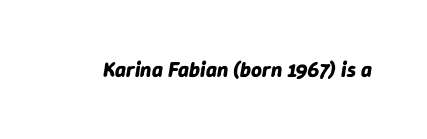
{"italic": "yes", "lean": "right", "slant_degrees": 9, "bold": "yes", "underline": "no", "letter_spacing": "normal", "letter_spacing_em": 0.0, "glyph_px": 21}
